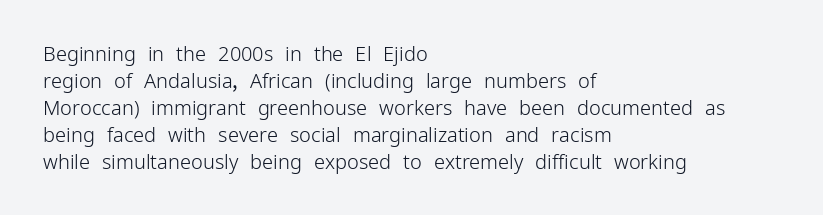
Q: Is the text bold? A: No.
Q: Is the text italic (slanted)? A: No, it is upright.
Q: Is the text underlined? A: No.
Q: How is the paragraph aligned? A: Left-aligned.
Q: Is the spacing between letters normal or unusually wide? A: Normal.
Q: Is the spacing between lines tight, normal or loose? A: Normal.
